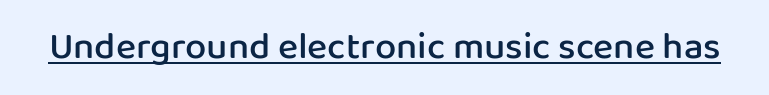
Q: Is the text bold? A: Semi-bold.
Q: Is the text italic (slanted)? A: No, it is upright.
Q: Is the typeface a serif or a sans-serif typeface? A: Sans-serif.
Q: Is the text underlined? A: Yes.
Q: Is the spacing between letters normal or unusually wide? A: Normal.
Q: Width (condensed, normal, or wide)? A: Normal.
Q: Stroke contrast? A: Low.
Q: x-height? A: Medium.
Q: Monospaced? A: No.
